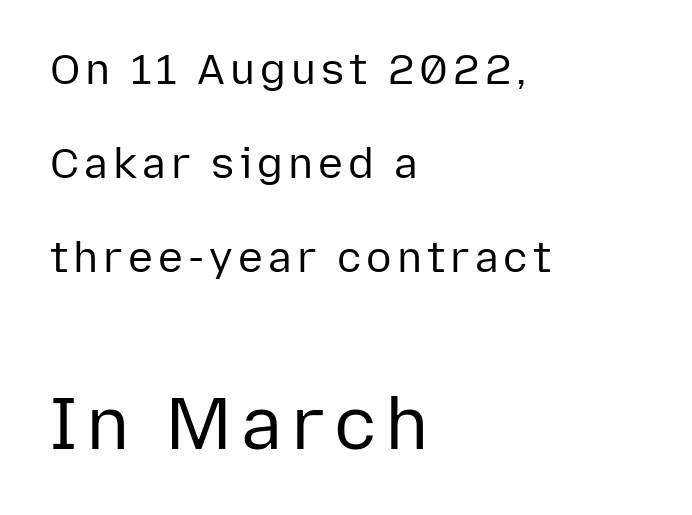
{"serif": "no", "italic": "no", "bold": "no", "weight": "regular", "width": "normal", "stroke_contrast": "low", "x_height": "medium", "monospaced": "no", "underline": "no", "align": "left", "line_spacing": "loose", "line_spacing_ratio": 2.24, "larger_block": "second", "size_ratio": 1.74, "glyph_px": 73}
